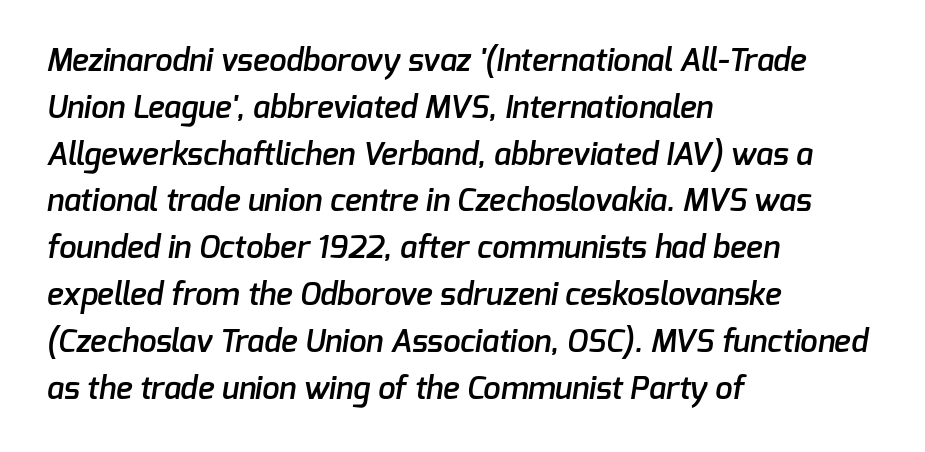
Q: Is the text bold? A: Semi-bold.
Q: Is the typeface a serif or a sans-serif typeface? A: Sans-serif.
Q: Is the text underlined? A: No.
Q: How is the paragraph aligned? A: Left-aligned.
Q: Is the spacing between letters normal or unusually wide? A: Normal.
Q: Is the spacing between lines tight, normal or loose? A: Normal.
Q: Width (condensed, normal, or wide)? A: Normal.
Q: Stroke contrast? A: Low.
Q: x-height? A: Medium.
Q: Monospaced? A: No.
